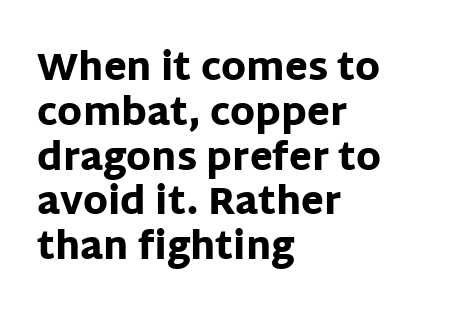
Q: Is the text bold? A: Yes.
Q: Is the text italic (slanted)? A: No, it is upright.
Q: Is the typeface a serif or a sans-serif typeface? A: Sans-serif.
Q: Is the text underlined? A: No.
Q: How is the paragraph aligned? A: Left-aligned.
Q: Is the spacing between letters normal or unusually wide? A: Normal.
Q: Width (condensed, normal, or wide)? A: Normal.
Q: Stroke contrast? A: Low.
Q: x-height? A: Large.
Q: Monospaced? A: No.
